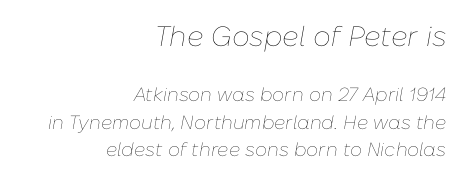
Q: Is the text bold? A: No.
Q: Is the text italic (slanted)? A: Yes, it leans right by about 10 degrees.
Q: Is the text underlined? A: No.
Q: How is the paragraph aligned? A: Right-aligned.
Q: Is the spacing between letters normal or unusually wide? A: Normal.
Q: Is the spacing between lines tight, normal or loose? A: Normal.
Q: Which block of text is set in a larger size, the first (top) or the second (bottom)? A: The first (top) one.
Q: Width (condensed, normal, or wide)? A: Normal.
Q: Stroke contrast? A: Low.
Q: x-height? A: Medium.
Q: Monospaced? A: No.
